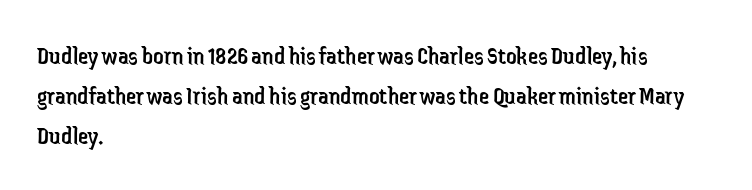
{"italic": "no", "bold": "no", "underline": "no", "align": "left", "line_spacing": "normal", "line_spacing_ratio": 1.54, "letter_spacing": "normal", "letter_spacing_em": 0.0, "glyph_px": 26}
